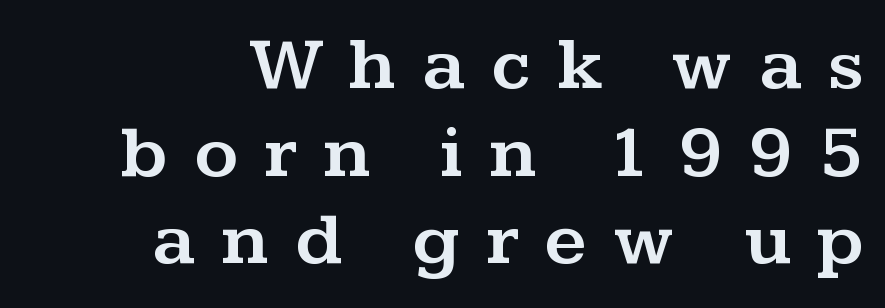
Q: Is the text italic (slanted)? A: No, it is upright.
Q: Is the typeface a serif or a sans-serif typeface? A: Serif.
Q: Is the text underlined? A: No.
Q: How is the paragraph aligned? A: Right-aligned.
Q: Is the spacing between letters normal or unusually wide? A: Unusually wide.
Q: Width (condensed, normal, or wide)? A: Wide.
Q: Stroke contrast? A: Medium.
Q: x-height? A: Medium.
Q: Monospaced? A: No.
